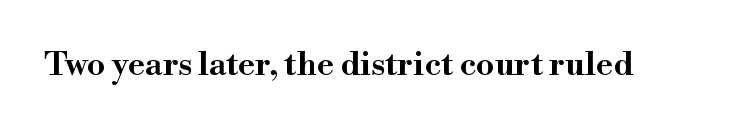
The font family rendered here belongs to the serif group. The letters stand upright; this is a roman face. The space beneath each line is pristine and unruled. Character widths vary here, with narrow letters taking less room than wide ones. Between one letter and the next there's only the usual sliver of space.
